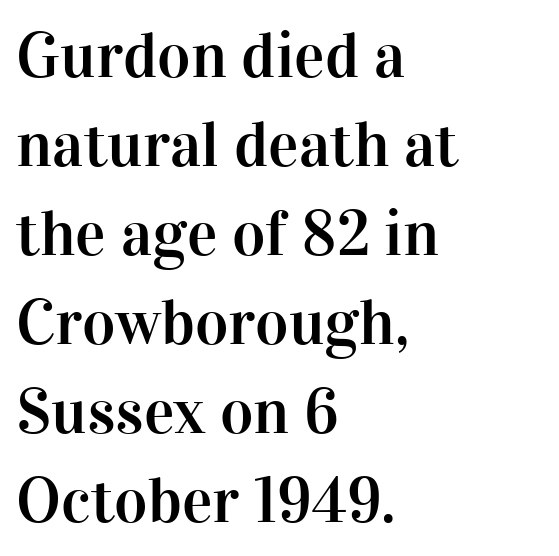
The image shows 64 px serif type, upright; set left-aligned, normal line spacing (1.39x), normal letter spacing, not underlined; high stroke contrast and a medium x-height.
